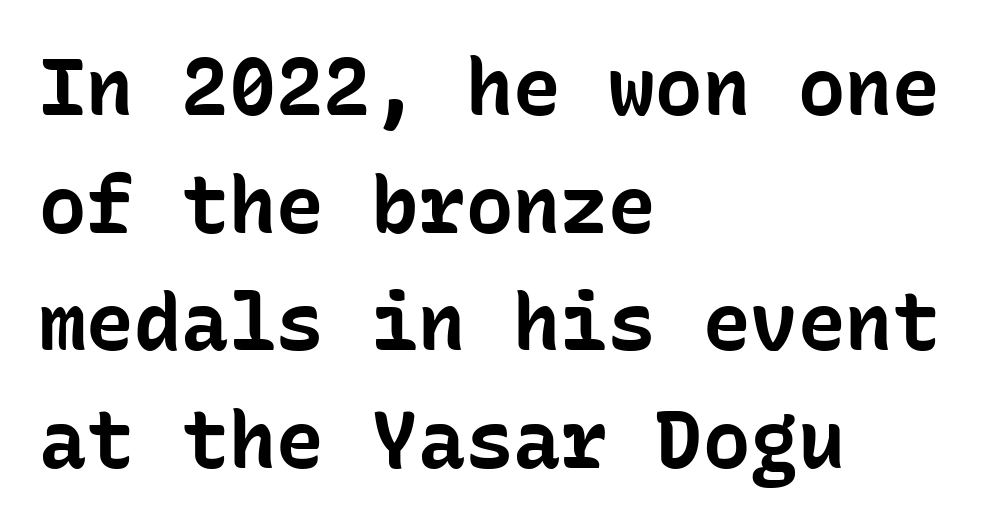
Designer's note — italics off, roman on. A typesetter would call this zero additional tracking. Lines of text with bare space underneath. Stroke thickness is high; the sample reads as a true bold.
